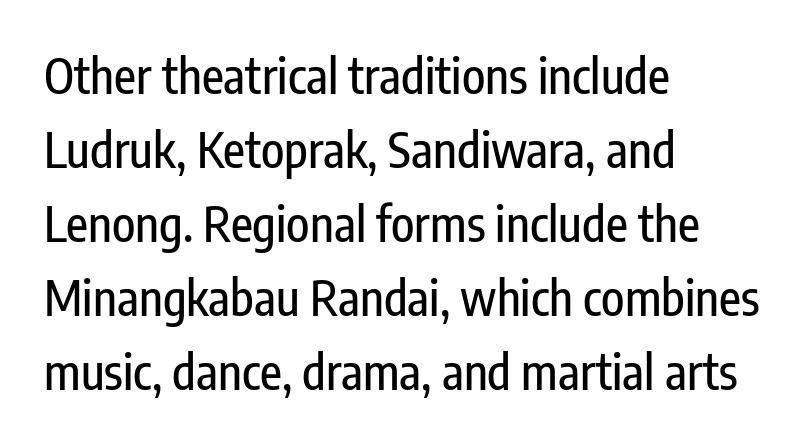
Q: Is the text italic (slanted)? A: No, it is upright.
Q: Is the typeface a serif or a sans-serif typeface? A: Sans-serif.
Q: Is the text underlined? A: No.
Q: How is the paragraph aligned? A: Left-aligned.
Q: Is the spacing between letters normal or unusually wide? A: Normal.
Q: Is the spacing between lines tight, normal or loose? A: Normal.
Q: Width (condensed, normal, or wide)? A: Condensed.
Q: Stroke contrast? A: Low.
Q: x-height? A: Medium.
Q: Monospaced? A: No.
